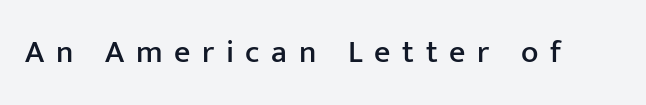
Lines of text with bare space underneath. Compared with typical body copy, the letter spacing here is much looser. Each letter keeps its own natural width here, so spacing adapts to shape. The text was rendered using a sans face with plain stroke endings.
